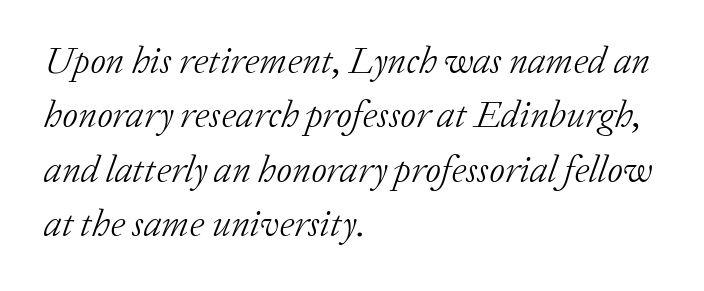
{"serif": "yes", "italic": "yes", "lean": "right", "slant_degrees": 20, "bold": "no", "weight": "light", "width": "normal", "stroke_contrast": "low", "x_height": "medium", "monospaced": "no", "underline": "no", "align": "left", "line_spacing": "normal", "line_spacing_ratio": 1.43, "letter_spacing": "normal", "letter_spacing_em": 0.0, "glyph_px": 38}
